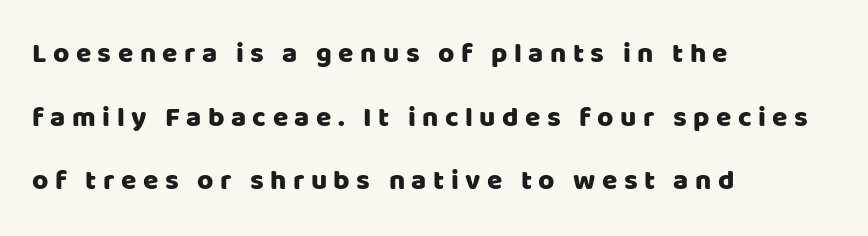
Q: Is the text italic (slanted)? A: No, it is upright.
Q: Is the typeface a serif or a sans-serif typeface? A: Sans-serif.
Q: Is the text underlined? A: No.
Q: How is the paragraph aligned? A: Left-aligned.
Q: Is the spacing between letters normal or unusually wide? A: Unusually wide.
Q: Is the spacing between lines tight, normal or loose? A: Loose.
Q: Width (condensed, normal, or wide)? A: Normal.
Q: Stroke contrast? A: Low.
Q: x-height? A: Large.
Q: Monospaced? A: No.
